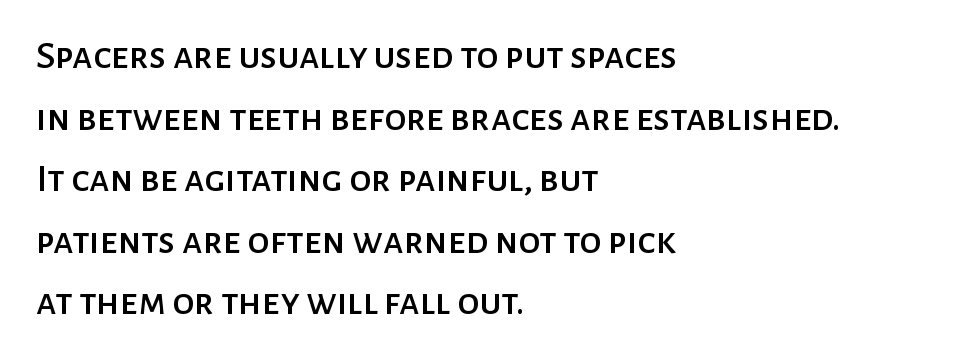
{"serif": "no", "italic": "no", "width": "normal", "stroke_contrast": "low", "x_height": "medium", "monospaced": "no", "underline": "no", "align": "left", "line_spacing": "normal", "line_spacing_ratio": 1.54, "letter_spacing": "normal", "letter_spacing_em": 0.0, "glyph_px": 40}
